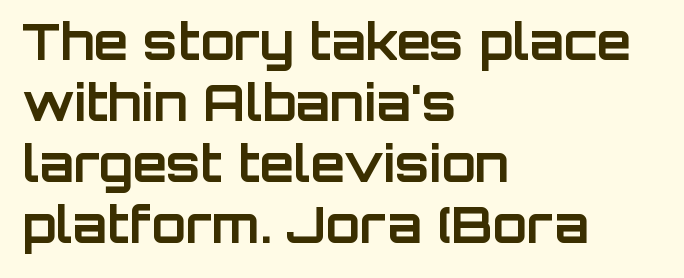
Q: Is the text bold? A: Yes.
Q: Is the text italic (slanted)? A: No, it is upright.
Q: Is the typeface a serif or a sans-serif typeface? A: Sans-serif.
Q: Is the text underlined? A: No.
Q: How is the paragraph aligned? A: Left-aligned.
Q: Is the spacing between letters normal or unusually wide? A: Normal.
Q: Width (condensed, normal, or wide)? A: Normal.
Q: Stroke contrast? A: Low.
Q: x-height? A: Large.
Q: Monospaced? A: No.
